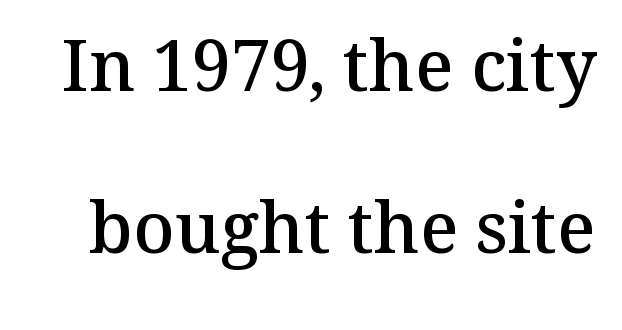
{"serif": "yes", "italic": "no", "bold": "semi", "weight": "semibold", "width": "normal", "stroke_contrast": "medium", "x_height": "medium", "monospaced": "no", "underline": "no", "line_spacing": "loose", "line_spacing_ratio": 2.28, "letter_spacing": "normal", "letter_spacing_em": 0.0, "glyph_px": 71}
